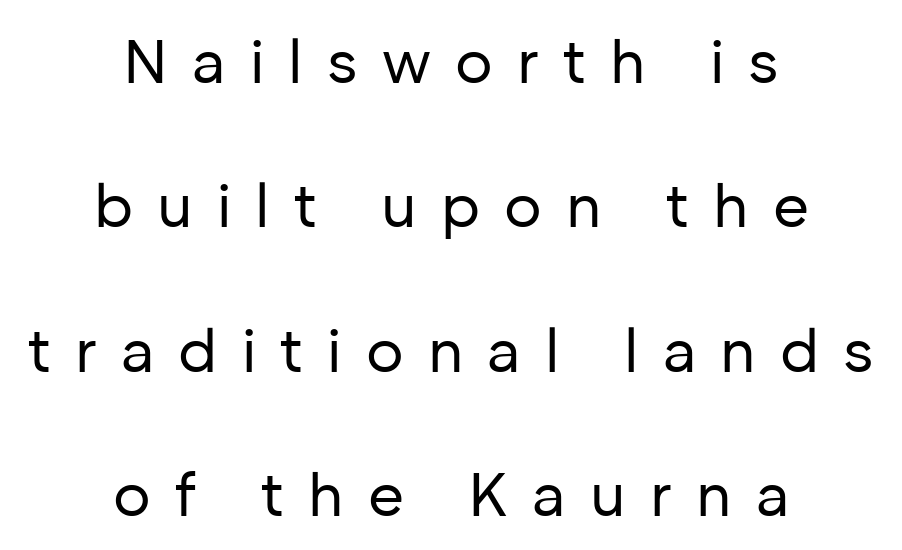
The image shows 62 px regular-weight sans-serif type, upright; set centered, loose line spacing (2.33x), unusually wide letter spacing (+0.39 em), not underlined; low stroke contrast and a medium x-height.
